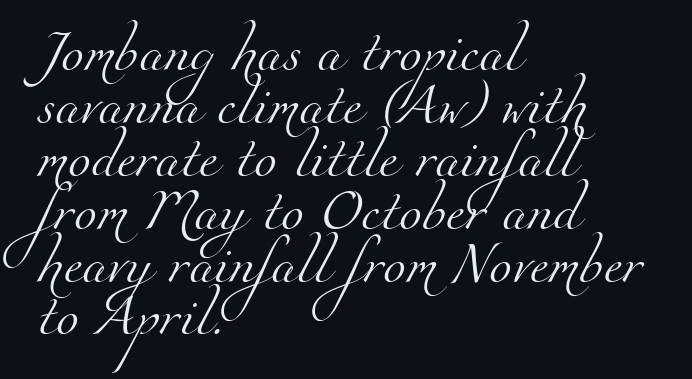
Q: Is the text bold? A: No.
Q: Is the typeface a serif or a sans-serif typeface? A: Serif.
Q: Is the text underlined? A: No.
Q: How is the paragraph aligned? A: Left-aligned.
Q: Is the spacing between letters normal or unusually wide? A: Normal.
Q: Is the spacing between lines tight, normal or loose? A: Normal.
Q: Width (condensed, normal, or wide)? A: Normal.
Q: Stroke contrast? A: Medium.
Q: x-height? A: Small.
Q: Monospaced? A: No.
